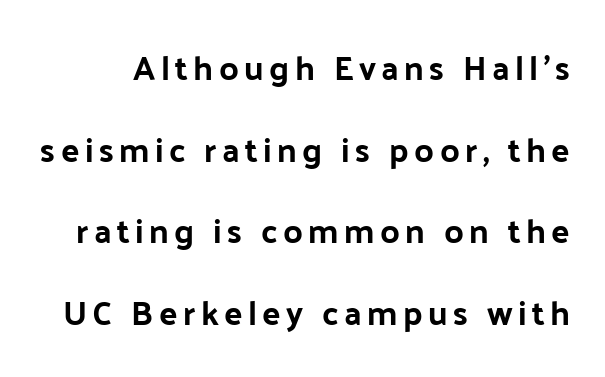
Q: Is the text bold? A: Yes.
Q: Is the text italic (slanted)? A: No, it is upright.
Q: Is the typeface a serif or a sans-serif typeface? A: Sans-serif.
Q: Is the text underlined? A: No.
Q: Is the spacing between lines tight, normal or loose? A: Loose.
Q: Width (condensed, normal, or wide)? A: Normal.
Q: Stroke contrast? A: Low.
Q: x-height? A: Medium.
Q: Monospaced? A: No.
